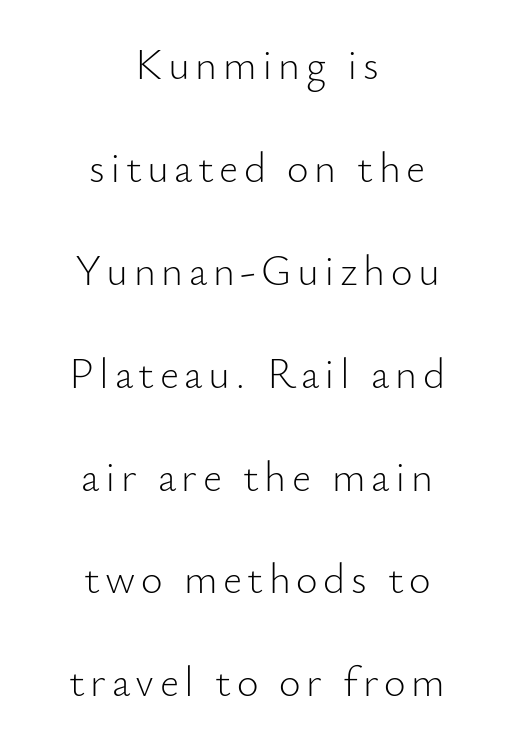
{"serif": "no", "italic": "no", "bold": "no", "weight": "light", "width": "normal", "stroke_contrast": "low", "x_height": "small", "monospaced": "no", "underline": "no", "align": "center", "line_spacing": "loose", "line_spacing_ratio": 2.45, "glyph_px": 42}
